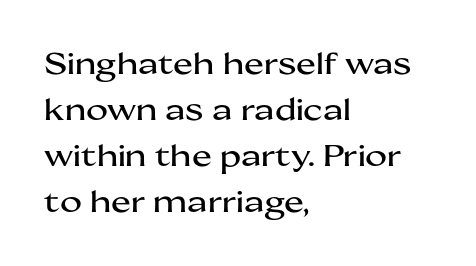
Q: Is the text italic (slanted)? A: No, it is upright.
Q: Is the text underlined? A: No.
Q: How is the paragraph aligned? A: Left-aligned.
Q: Is the spacing between letters normal or unusually wide? A: Normal.
Q: Is the spacing between lines tight, normal or loose? A: Normal.
Q: Width (condensed, normal, or wide)? A: Wide.
Q: Stroke contrast? A: Medium.
Q: x-height? A: Medium.
Q: Monospaced? A: No.
